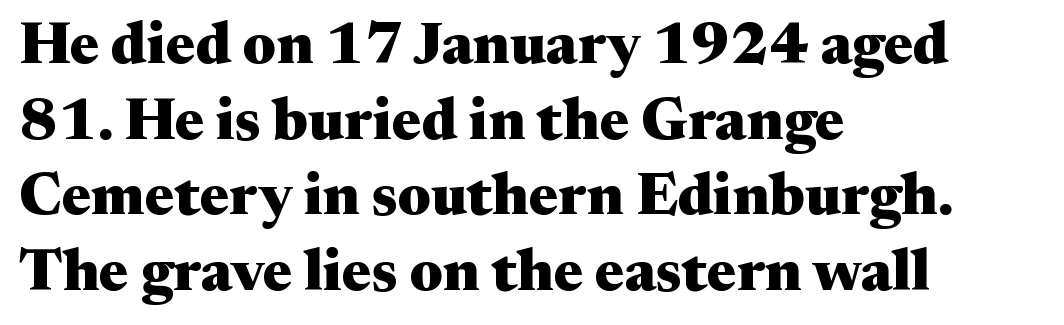
Does the leading feel generous? No, just average. Nothing unusual about the tracking: characters are spaced as the font intends. Chunky letters — that's bold for sure. Varying glyph widths throughout — classic text-font behaviour. Tall strokes in this sample are plumb rather than angled.
